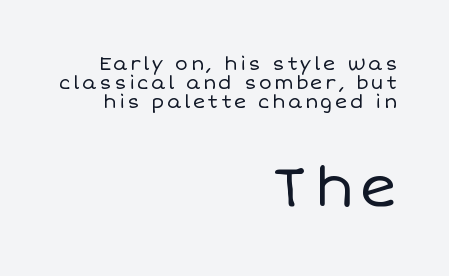
The image shows 56 px regular-weight type, upright; set right-aligned, tight line spacing (0.99x), not underlined; the second (bottom) block is 2.95x larger; low stroke contrast and a large x-height.
